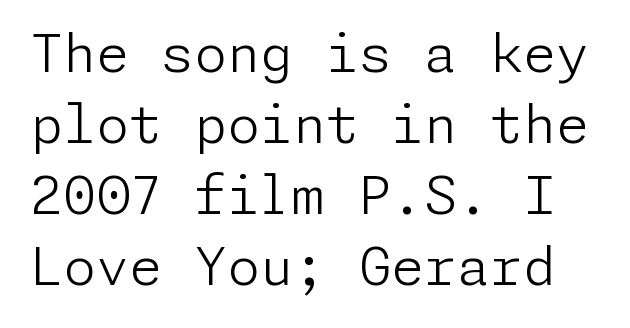
The image shows 53 px light sans-serif type, upright; set normal line spacing (1.34x), normal letter spacing, not underlined; low stroke contrast and a medium x-height.
